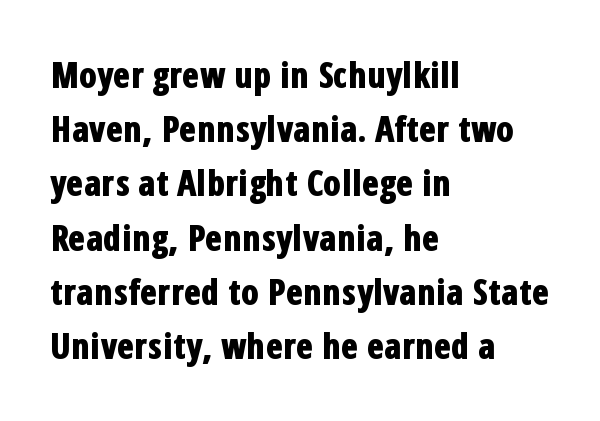
{"serif": "no", "italic": "no", "bold": "yes", "weight": "bold", "width": "condensed", "stroke_contrast": "low", "x_height": "medium", "monospaced": "no", "underline": "no", "align": "left", "line_spacing": "normal", "line_spacing_ratio": 1.55, "letter_spacing": "normal", "letter_spacing_em": 0.0, "glyph_px": 35}
